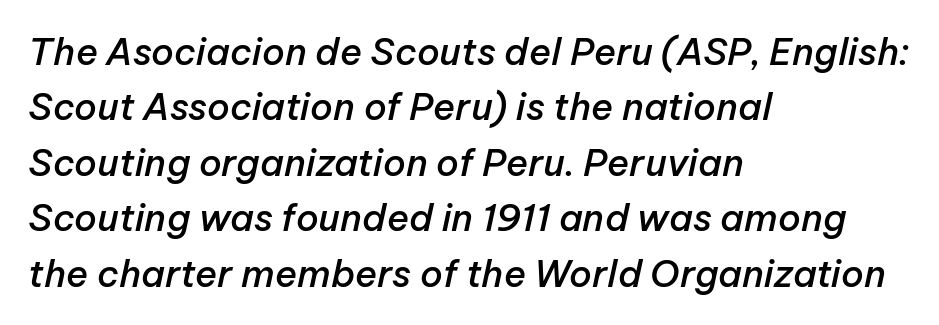
Q: Is the text bold? A: Semi-bold.
Q: Is the text italic (slanted)? A: Yes, it leans right by about 12 degrees.
Q: Is the text underlined? A: No.
Q: How is the paragraph aligned? A: Left-aligned.
Q: Is the spacing between letters normal or unusually wide? A: Normal.
Q: Is the spacing between lines tight, normal or loose? A: Normal.
Q: Width (condensed, normal, or wide)? A: Normal.
Q: Stroke contrast? A: Low.
Q: x-height? A: Medium.
Q: Monospaced? A: No.
